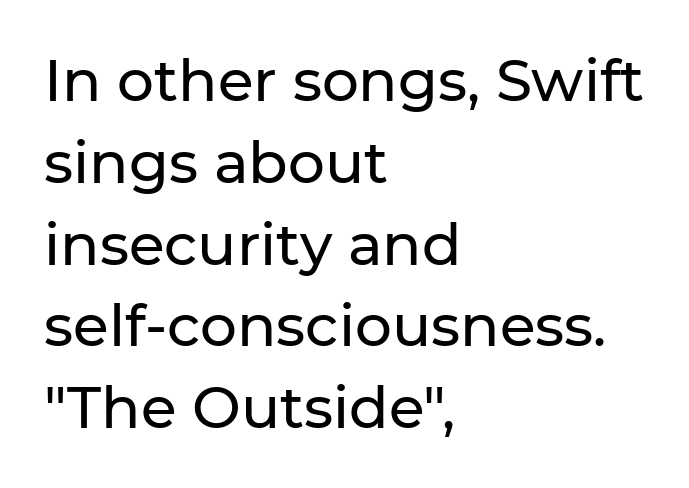
{"serif": "no", "italic": "no", "width": "normal", "stroke_contrast": "low", "x_height": "medium", "monospaced": "no", "underline": "no", "align": "left", "line_spacing": "normal", "line_spacing_ratio": 1.41, "letter_spacing": "normal", "letter_spacing_em": 0.0, "glyph_px": 58}
